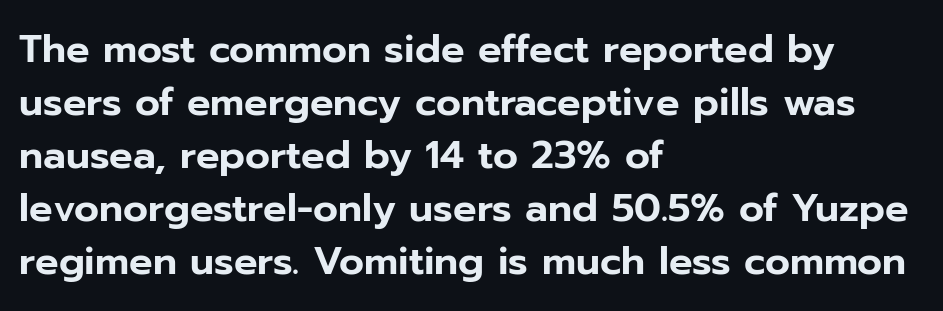
Varying glyph widths throughout — classic text-font behaviour. A sans-serif font was chosen for this passage. Anything drawn beneath the words? Only blank space. Normally led — the rows are evenly, conventionally spaced. If you drew a line through each stem, it would be perfectly vertical. The setting favours the left margin, as ordinary paragraphs usually do.
